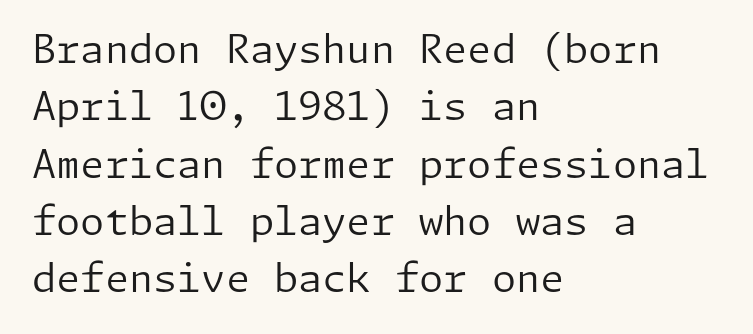
Teacher's note: observe the even left margin — that is flush-left alignment. Reading down the column, the eye jumps a familiar distance to each next line. Are there feet on the stems? There aren't — it's a sans. Spacing between characters is what you'd get straight out of the box. Each stroke keeps to a modest, everyday thickness or less. Italic: no, the glyphs are upright roman.
